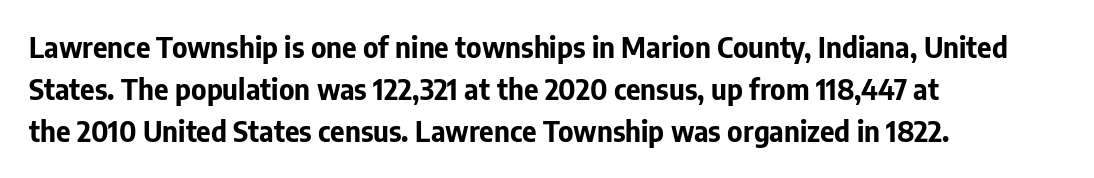
The baseline area is clear. In terms of letterspacing, this is plain default setting. Short and long lines alike share a common starting point at left. This block has exactly the height ordinary leading produces. Posture: vertical.
